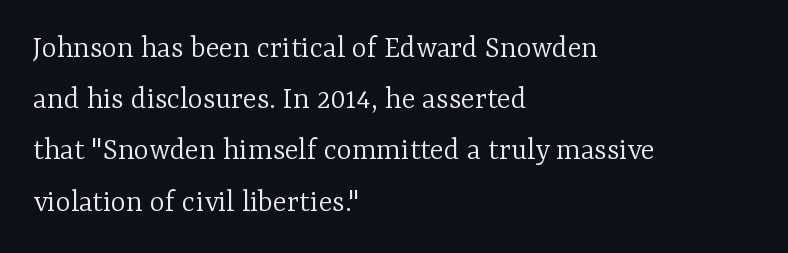
Q: Is the text bold? A: No.
Q: Is the text italic (slanted)? A: No, it is upright.
Q: Is the typeface a serif or a sans-serif typeface? A: Serif.
Q: Is the text underlined? A: No.
Q: How is the paragraph aligned? A: Left-aligned.
Q: Is the spacing between letters normal or unusually wide? A: Normal.
Q: Is the spacing between lines tight, normal or loose? A: Normal.
Q: Width (condensed, normal, or wide)? A: Normal.
Q: Stroke contrast? A: Low.
Q: x-height? A: Medium.
Q: Monospaced? A: No.
